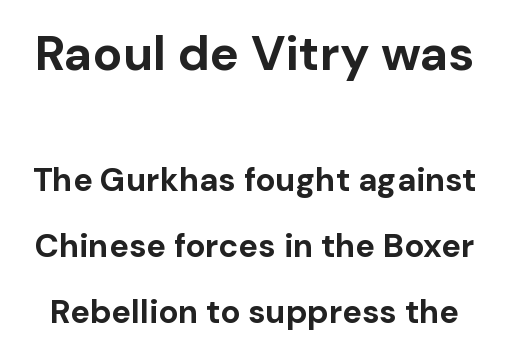
Its strokes are broad and dark, the hallmark of bold type. The designer went with a sans here, leaving each stem footless. Compared with typical paragraphs, the rows here are farther apart. The letters in the upper block stand taller than those in the block below.
